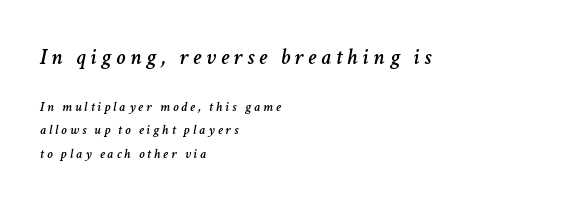
The passage shown is not underscored anywhere. Characters are canted at an angle relative to the baseline's perpendicular. The designer left line spacing at the default. Visually, the top section dominates because its glyphs are scaled up.
